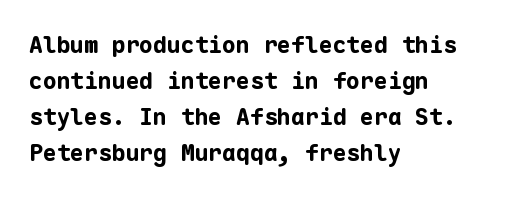
Notice how descenders clear the ascenders below comfortably — that's standard leading. The sample has been set heavy, in full bold. Italic? Not at all — the glyphs are vertical. A bare baseline throughout the passage. The rag falls on the right side of this text block. Inter-character spacing is left at the font's built-in metrics.
